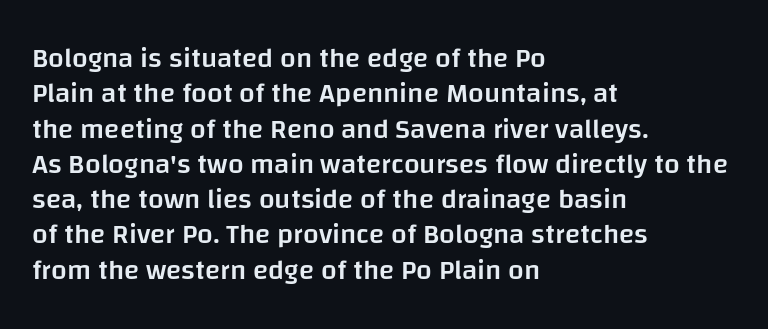
Q: Is the text bold? A: Semi-bold.
Q: Is the text italic (slanted)? A: No, it is upright.
Q: Is the typeface a serif or a sans-serif typeface? A: Sans-serif.
Q: Is the text underlined? A: No.
Q: How is the paragraph aligned? A: Left-aligned.
Q: Is the spacing between letters normal or unusually wide? A: Normal.
Q: Is the spacing between lines tight, normal or loose? A: Normal.
Q: Width (condensed, normal, or wide)? A: Normal.
Q: Stroke contrast? A: Low.
Q: x-height? A: Large.
Q: Monospaced? A: No.
